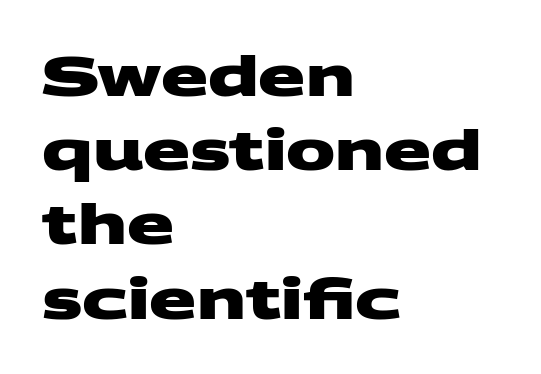
{"serif": "no", "bold": "yes", "weight": "heavy", "width": "wide", "stroke_contrast": "medium", "x_height": "large", "monospaced": "no", "underline": "no", "align": "left", "line_spacing": "normal", "line_spacing_ratio": 1.35, "letter_spacing": "normal", "letter_spacing_em": 0.0, "glyph_px": 55}
